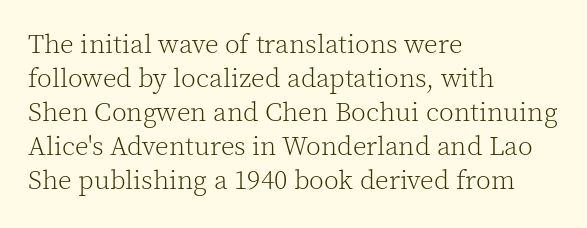
The image shows 27 px text type, upright; set left-aligned, normal line spacing (1.26x), normal letter spacing, not underlined.
